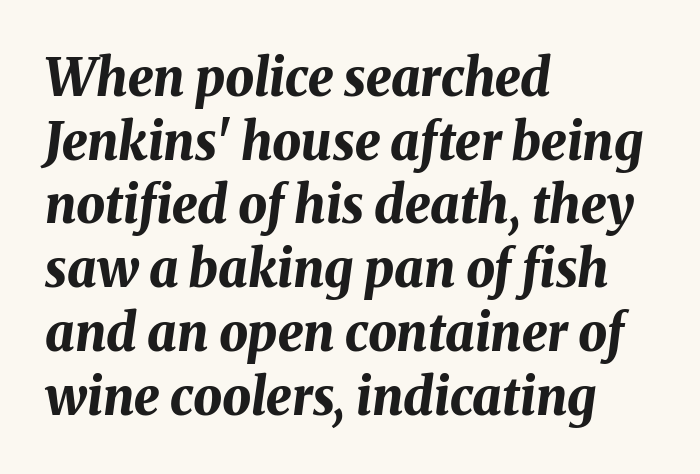
Q: Is the text bold? A: Yes.
Q: Is the text italic (slanted)? A: Yes, it leans right by about 8 degrees.
Q: Is the text underlined? A: No.
Q: How is the paragraph aligned? A: Left-aligned.
Q: Is the spacing between letters normal or unusually wide? A: Normal.
Q: Is the spacing between lines tight, normal or loose? A: Normal.
Q: Width (condensed, normal, or wide)? A: Normal.
Q: Stroke contrast? A: Medium.
Q: x-height? A: Medium.
Q: Monospaced? A: No.
